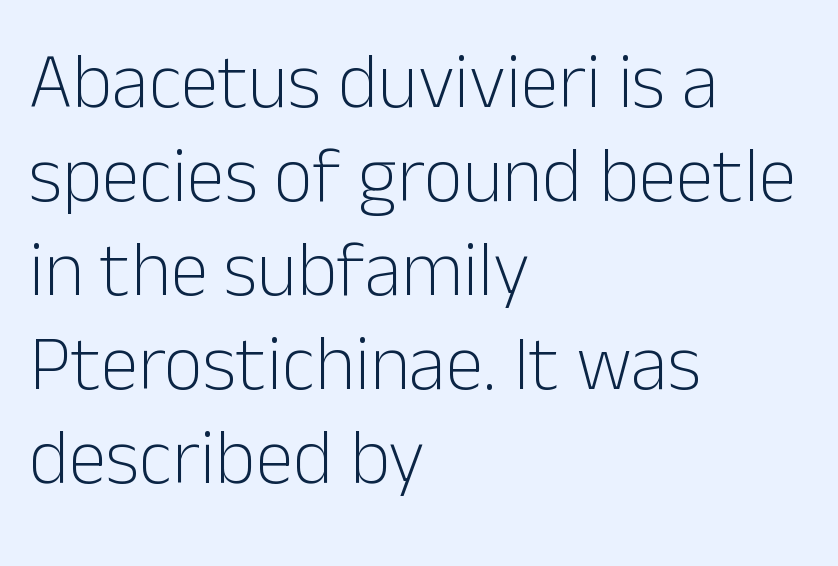
{"serif": "no", "italic": "no", "bold": "no", "weight": "light", "width": "normal", "stroke_contrast": "low", "x_height": "medium", "monospaced": "no", "underline": "no", "align": "left", "line_spacing_ratio": 1.22, "letter_spacing": "normal", "letter_spacing_em": 0.0, "glyph_px": 77}
